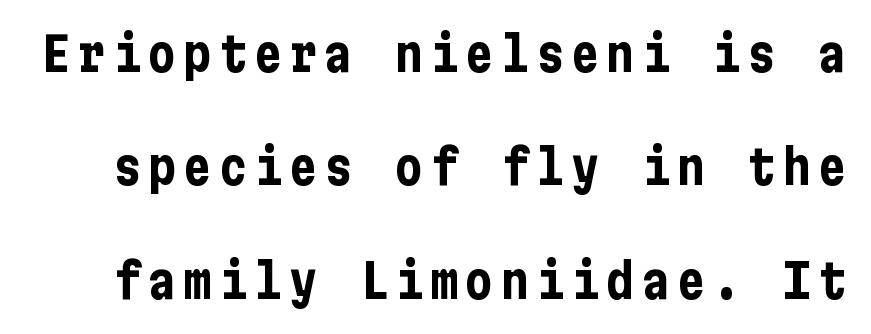
Style check: upright. This sample trades compactness for vertical openness between lines. The glyphs in this specimen are sans serif. Look at the stroke-to-counter ratio: heavy, a bold. Rule under the text: the space is simply empty.
